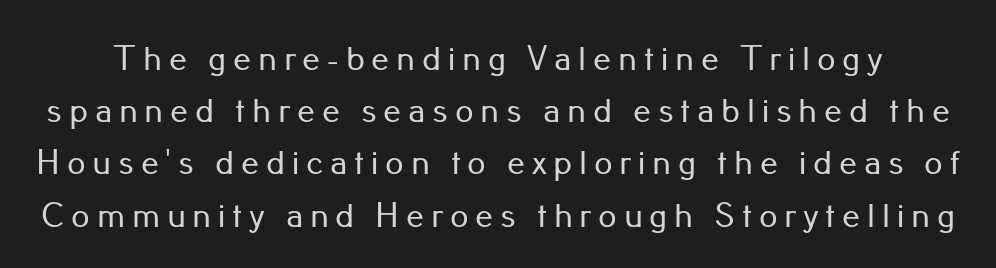
The image shows 36 px sans-serif type, upright; set normal line spacing (1.45x), not underlined; low stroke contrast and a small x-height.
